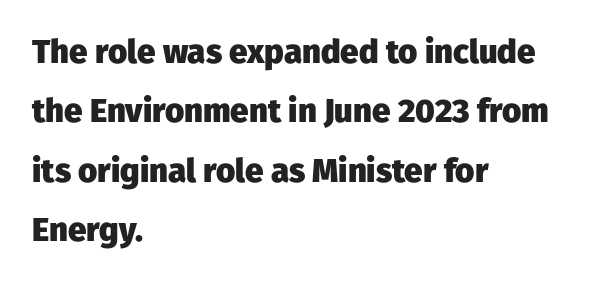
Looks like regular typesetting: each glyph gets only the width it needs. Bold? Absolutely — the strokes are thick and heavy. Look at the tracking — it's just the regular setting, nothing added. The foot of each line stays bare and open. The letters stand upright; this is a roman face.
